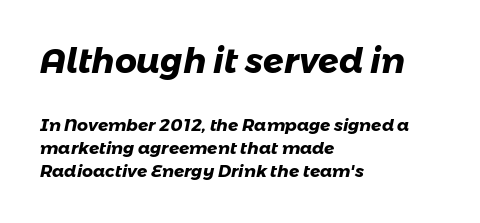
Students, this is bold: see how much ink each stroke carries. The passage shown has conventional tracking throughout. Check under the words: just untouched page. Visually the block forms a straight wall on the left and a jagged coastline on the right. Varying glyph widths throughout — classic text-font behaviour. Is there much room between lines? A standard amount, neither cramped nor airy.
